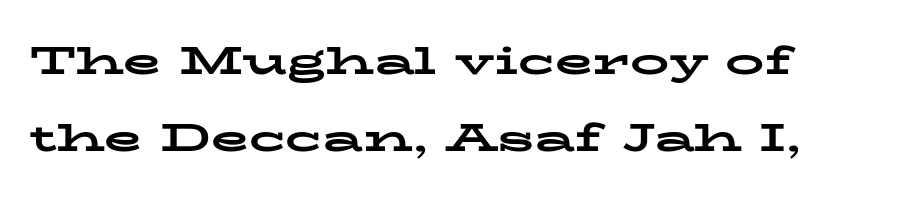
Q: Is the text bold? A: Yes.
Q: Is the text italic (slanted)? A: No, it is upright.
Q: Is the typeface a serif or a sans-serif typeface? A: Serif.
Q: Is the text underlined? A: No.
Q: How is the paragraph aligned? A: Left-aligned.
Q: Is the spacing between letters normal or unusually wide? A: Normal.
Q: Is the spacing between lines tight, normal or loose? A: Loose.
Q: Width (condensed, normal, or wide)? A: Wide.
Q: Stroke contrast? A: Low.
Q: x-height? A: Medium.
Q: Monospaced? A: No.
